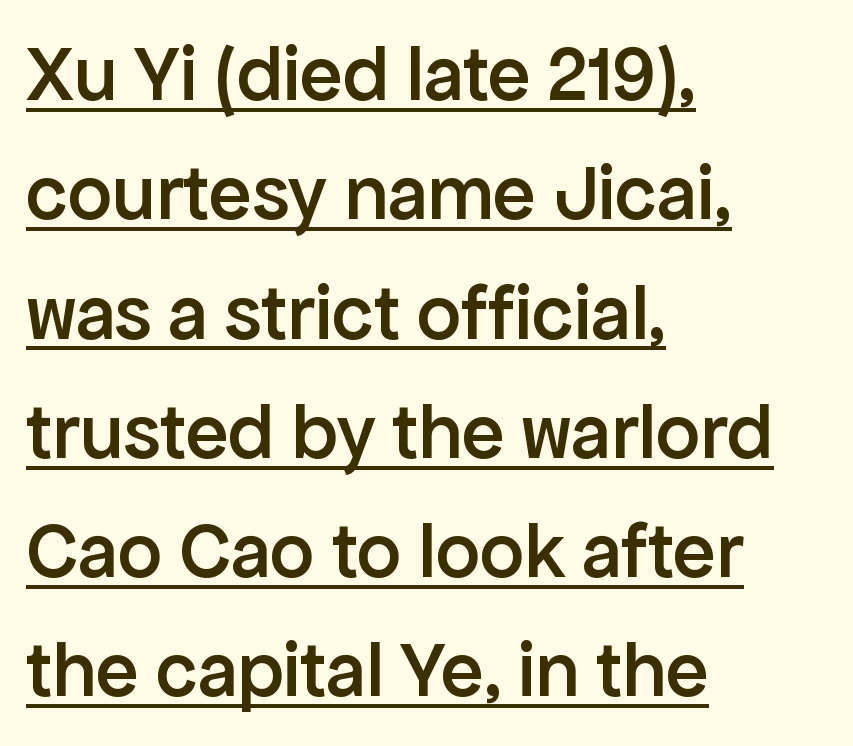
{"serif": "no", "italic": "no", "bold": "semi", "weight": "semibold", "width": "normal", "stroke_contrast": "low", "x_height": "medium", "monospaced": "no", "underline": "yes", "align": "left", "line_spacing": "normal", "line_spacing_ratio": 1.51, "letter_spacing": "normal", "letter_spacing_em": 0.0, "glyph_px": 79}
